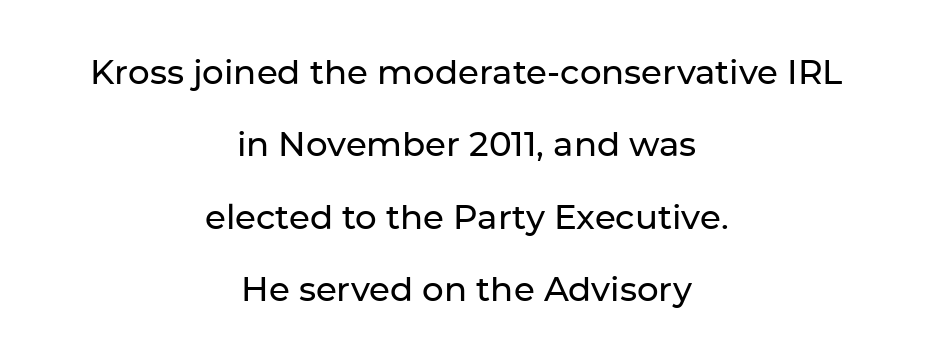
{"serif": "no", "italic": "no", "width": "normal", "stroke_contrast": "low", "x_height": "medium", "monospaced": "no", "underline": "no", "align": "center", "line_spacing": "loose", "line_spacing_ratio": 2.13, "letter_spacing": "normal", "letter_spacing_em": 0.0, "glyph_px": 34}
